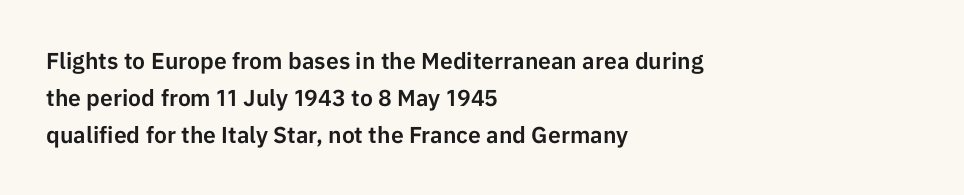
The image shows 23 px text type, upright; set left-aligned, normal line spacing (1.6x), normal letter spacing, not underlined.
